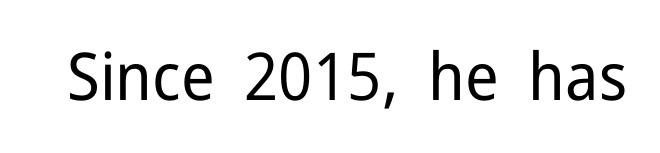
{"serif": "no", "italic": "no", "bold": "no", "weight": "regular", "width": "normal", "stroke_contrast": "low", "x_height": "medium", "monospaced": "no", "underline": "no", "letter_spacing": "normal", "letter_spacing_em": 0.0, "glyph_px": 66}
